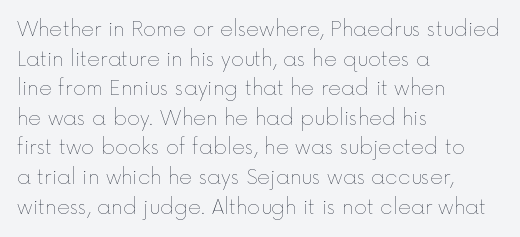
Compared with a typical body face, this is equally light or lighter still. The line texture is even and compact thanks to regular tracking. The space directly below the letters is spotless. Nope, not italic — everything's standing straight.
